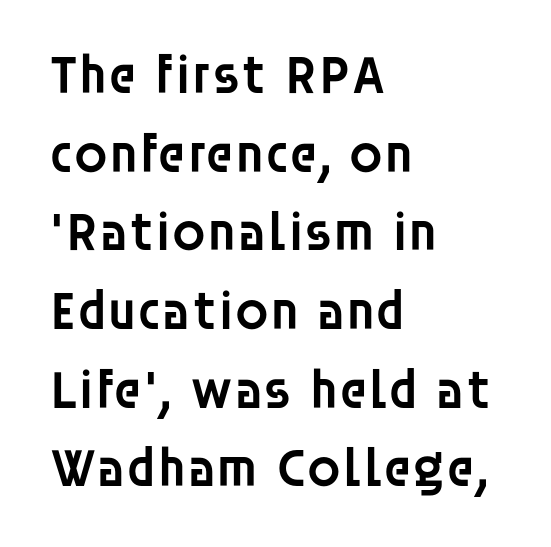
{"serif": "no", "italic": "no", "bold": "semi", "weight": "semibold", "width": "normal", "stroke_contrast": "low", "x_height": "large", "monospaced": "no", "underline": "no", "align": "left", "line_spacing": "normal", "line_spacing_ratio": 1.43, "letter_spacing": "normal", "letter_spacing_em": 0.0, "glyph_px": 55}
